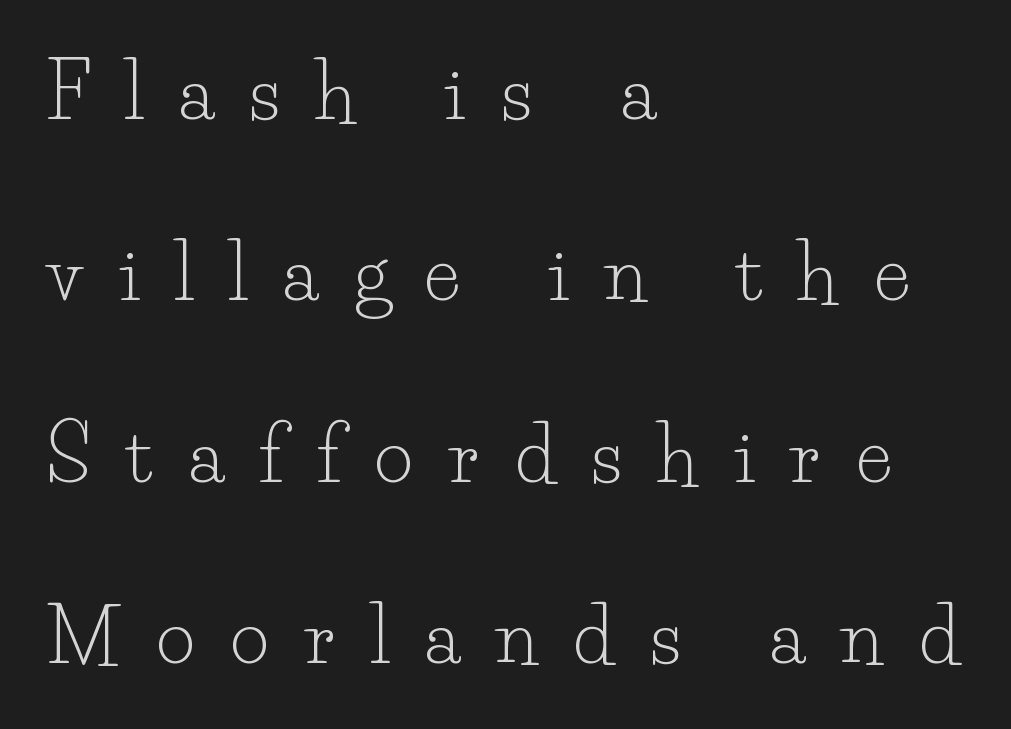
Observe the wide spacing: letters keep a clear distance from each other. Airy leading. The specimen omits any rule beneath the text block's lines. Is this a fixed-width face? No — the glyphs have proportional, varying widths. The rag falls on the right side of this text block. Italic? Not at all — the glyphs are vertical.
